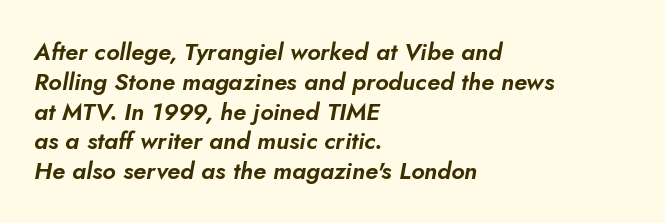
The image shows 24 px text type, italic (leaning right); set left-aligned, line spacing 1.24x, normal letter spacing, not underlined.
